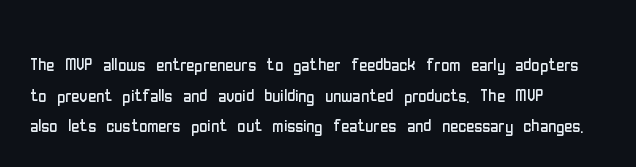
The image shows 22 px text type, upright; set left-aligned, normal line spacing (1.39x), normal letter spacing, not underlined.
